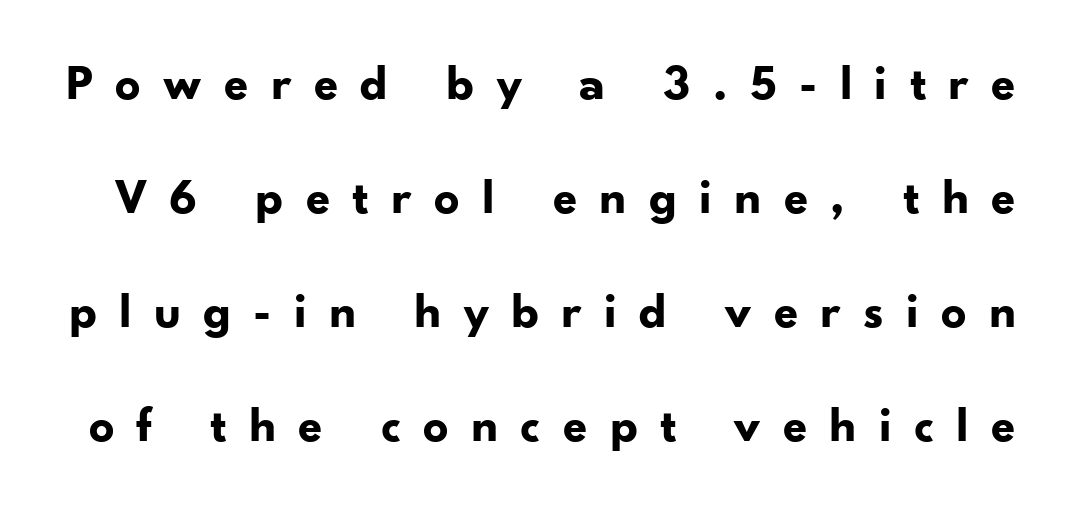
The space between consecutive lines is lavish. The tracking jumps out immediately: characters are airy and widely separated. Bare-footed words on every line. The passage shown is typeset with a sans-serif family.
